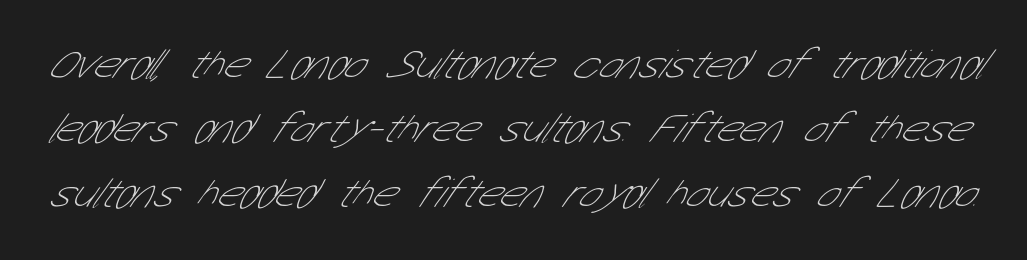
Counters stay open thanks to moderate or lighter strokes. Proportional: the letters do not fall into vertical columns. Unlike a traditional serif, this face leaves its strokes unadorned. Each word holds together tightly as a unit, with standard inter-letter gaps. The space directly below the letters is spotless. The rows are spaced the way most documents space them.
